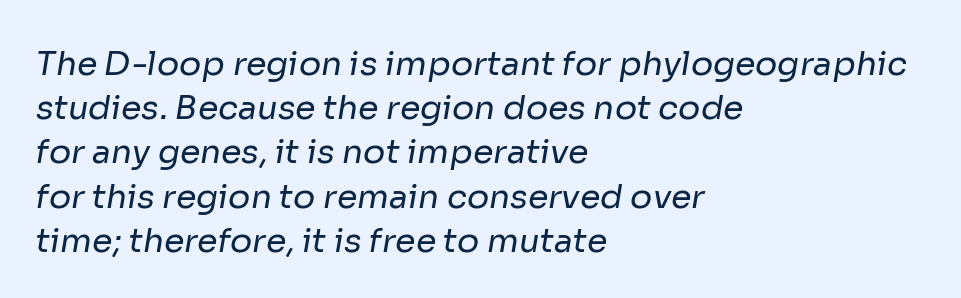
{"serif": "no", "bold": "no", "weight": "regular", "width": "normal", "stroke_contrast": "low", "x_height": "medium", "monospaced": "no", "underline": "no", "align": "left", "line_spacing": "normal", "line_spacing_ratio": 1.34, "letter_spacing": "normal", "letter_spacing_em": 0.0, "glyph_px": 33}
